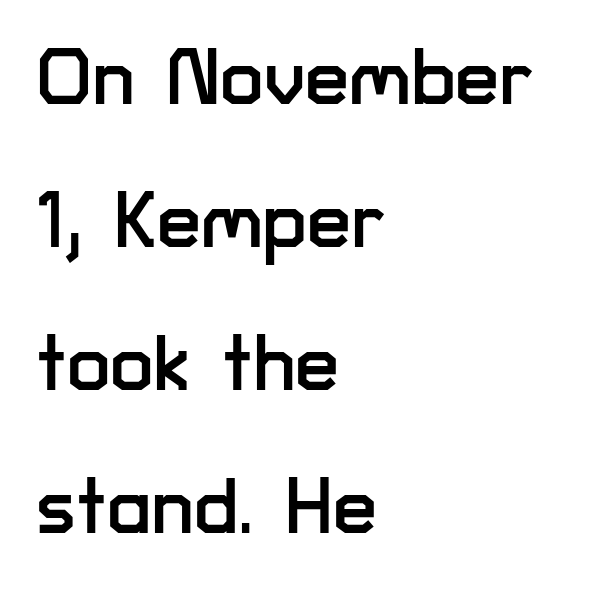
{"serif": "no", "italic": "no", "width": "normal", "stroke_contrast": "low", "x_height": "medium", "monospaced": "no", "underline": "no", "align": "left", "line_spacing_ratio": 1.81, "letter_spacing": "normal", "letter_spacing_em": 0.0, "glyph_px": 79}
